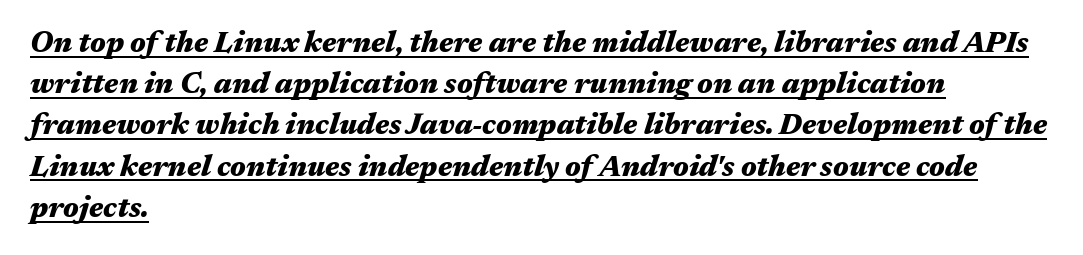
Think of a printed novel: that variable character pitch is what you see here. Teacher's note: observe the even left margin — that is flush-left alignment. Italic: yes, the glyphs are oblique. What's the leading like? Ordinary, nothing unusual. Every letter is thick-stroked: bold, no question. Spacing between characters is what you'd get straight out of the box.
